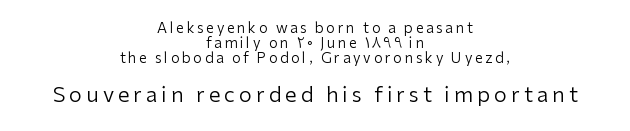
The image shows 21 px text type, upright; set centered, tight line spacing (1.07x), not underlined; the second (bottom) block is 1.5x larger.
